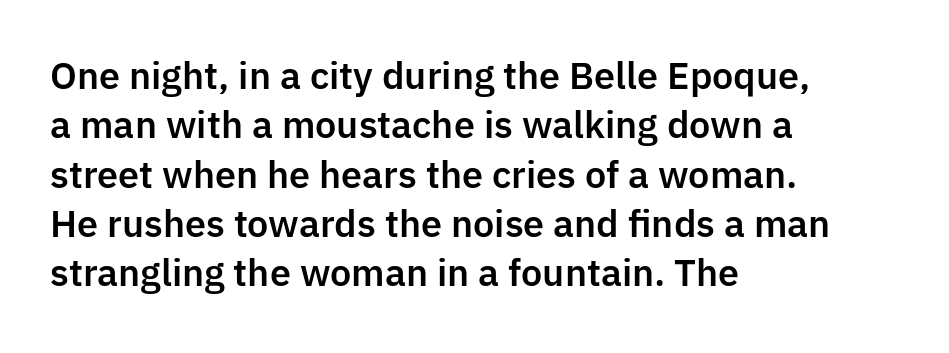
{"serif": "no", "italic": "no", "width": "normal", "stroke_contrast": "low", "x_height": "medium", "monospaced": "no", "underline": "no", "align": "left", "line_spacing": "normal", "line_spacing_ratio": 1.37, "letter_spacing": "normal", "letter_spacing_em": 0.0, "glyph_px": 36}
